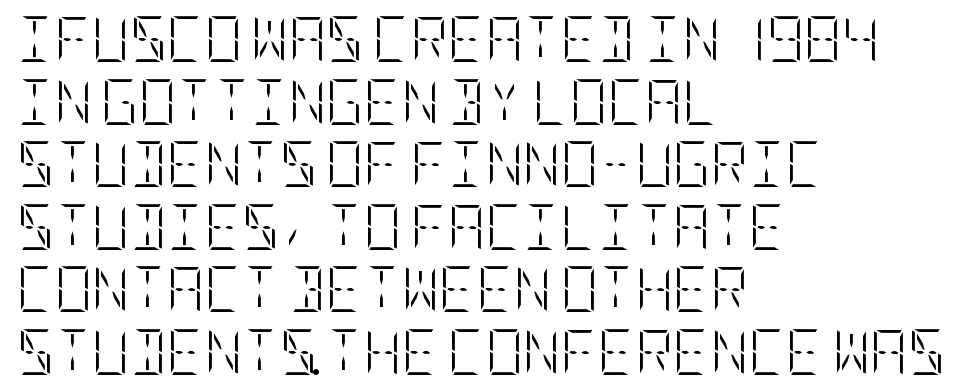
The image shows 46 px light, condensed type, upright; set left-aligned, normal line spacing (1.36x), normal letter spacing, not underlined; low stroke contrast and a large x-height.
